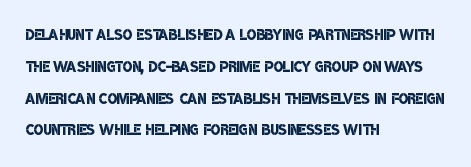
Q: Is the text bold? A: Semi-bold.
Q: Is the text underlined? A: No.
Q: How is the paragraph aligned? A: Left-aligned.
Q: Is the spacing between letters normal or unusually wide? A: Normal.
Q: Is the spacing between lines tight, normal or loose? A: Normal.
